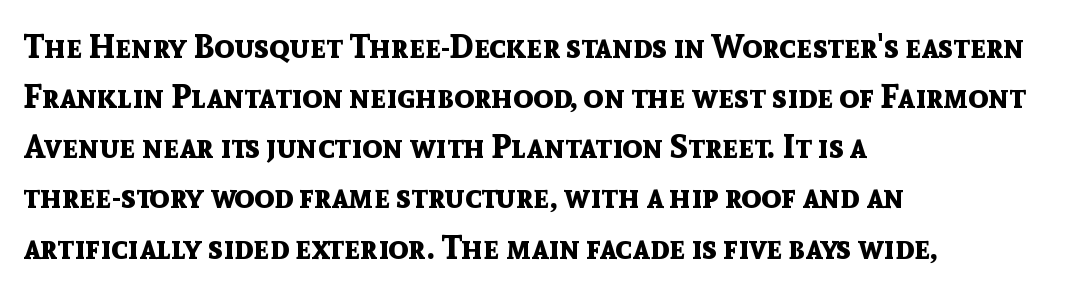
The image shows 33 px bold sans-serif type, upright; set left-aligned, normal line spacing (1.52x), normal letter spacing, not underlined; a medium x-height.
